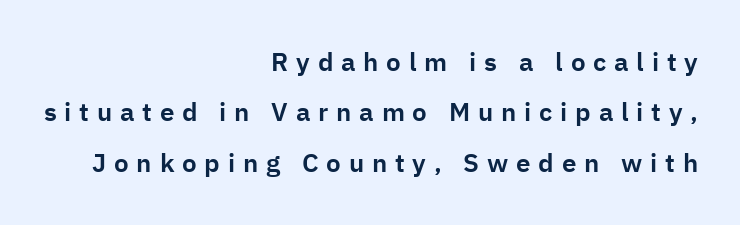
Q: Is the text italic (slanted)? A: No, it is upright.
Q: Is the text underlined? A: No.
Q: How is the paragraph aligned? A: Right-aligned.
Q: Is the spacing between letters normal or unusually wide? A: Unusually wide.
Q: Is the spacing between lines tight, normal or loose? A: Loose.
